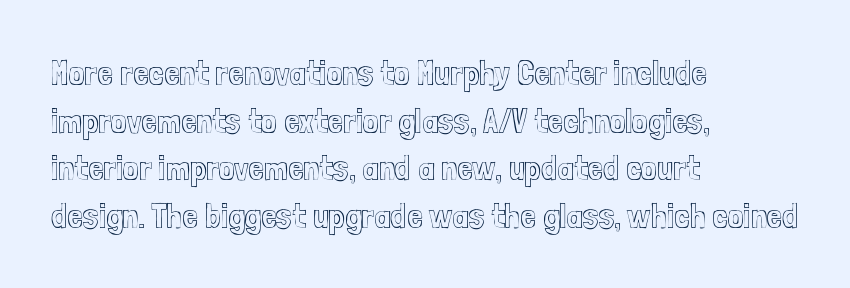
The image shows 35 px condensed type, upright; set left-aligned, normal line spacing (1.36x), normal letter spacing, not underlined; a medium x-height.
